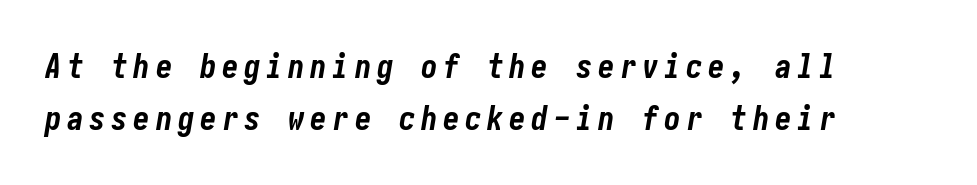
The image shows 33 px bold, condensed type, italic (leaning right); set left-aligned, normal line spacing (1.57x), not underlined; low stroke contrast and a medium x-height.
